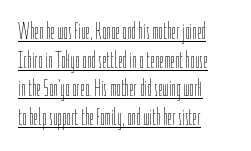
The image shows 23 px text type, upright; set left-aligned, normal line spacing (1.25x), normal letter spacing, underlined.
